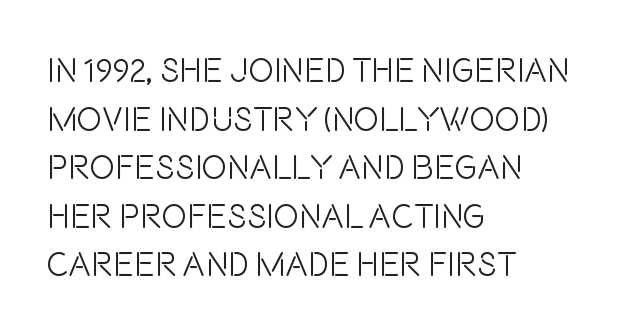
The image shows 34 px light, condensed sans-serif type, upright; set left-aligned, normal line spacing (1.43x), normal letter spacing, not underlined; low stroke contrast and a large x-height.
